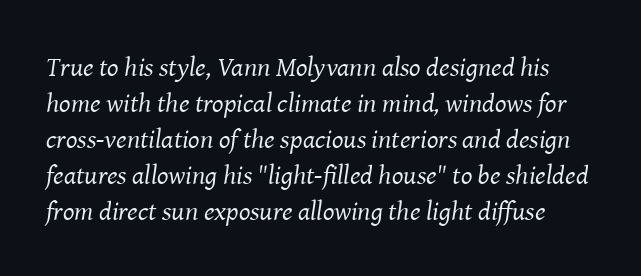
Q: Is the text bold? A: No.
Q: Is the text italic (slanted)? A: Yes, it leans right by about 8 degrees.
Q: Is the text underlined? A: No.
Q: Is the spacing between letters normal or unusually wide? A: Normal.
Q: Is the spacing between lines tight, normal or loose? A: Normal.
